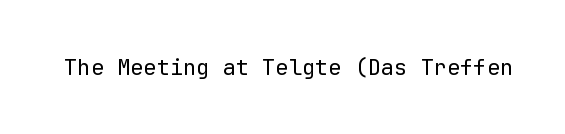
{"italic": "no", "bold": "no", "underline": "no", "letter_spacing": "normal", "letter_spacing_em": 0.0, "glyph_px": 22}
